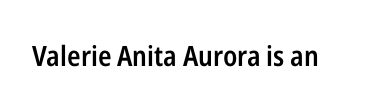
Q: Is the text bold? A: Semi-bold.
Q: Is the text italic (slanted)? A: No, it is upright.
Q: Is the typeface a serif or a sans-serif typeface? A: Sans-serif.
Q: Is the text underlined? A: No.
Q: Is the spacing between letters normal or unusually wide? A: Normal.
Q: Width (condensed, normal, or wide)? A: Condensed.
Q: Stroke contrast? A: Low.
Q: x-height? A: Medium.
Q: Monospaced? A: No.
